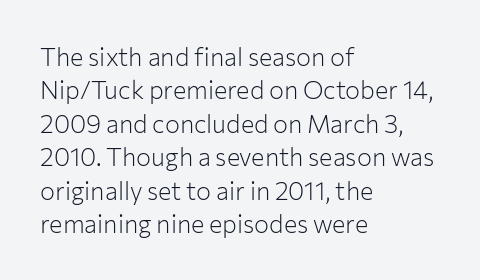
Notice how the stems are strictly vertical — no italics here. Clear beneath every line of the passage. Compared with typical paragraphs, the rows here are spaced about the same. The letters look calm and open, with moderate or lighter stems. Spacing between characters is what you'd get straight out of the box.
